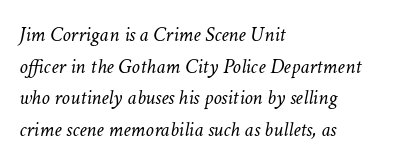
The paragraph has a hard left edge and a soft right edge. Quick note: underline off. Slanted lettering throughout. The gaps between neighbouring characters are ordinary and unremarkable.
